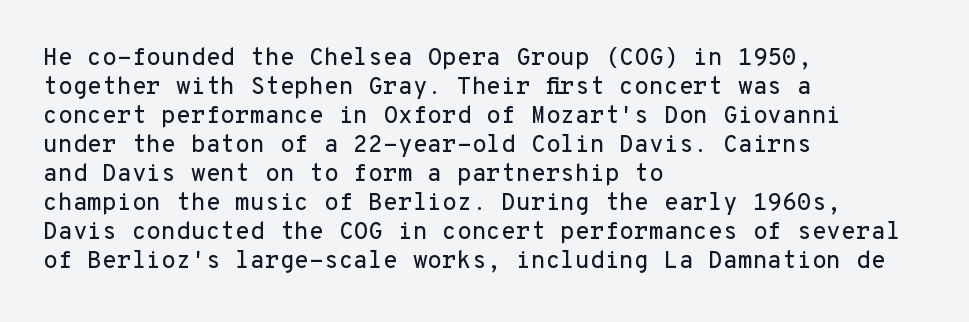
The area under the type is left untouched. Is the block centered? No — it sits flush against the left margin. Default kerning and tracking; the words read as compact shapes. Is there any slant? The stems are plumb.
